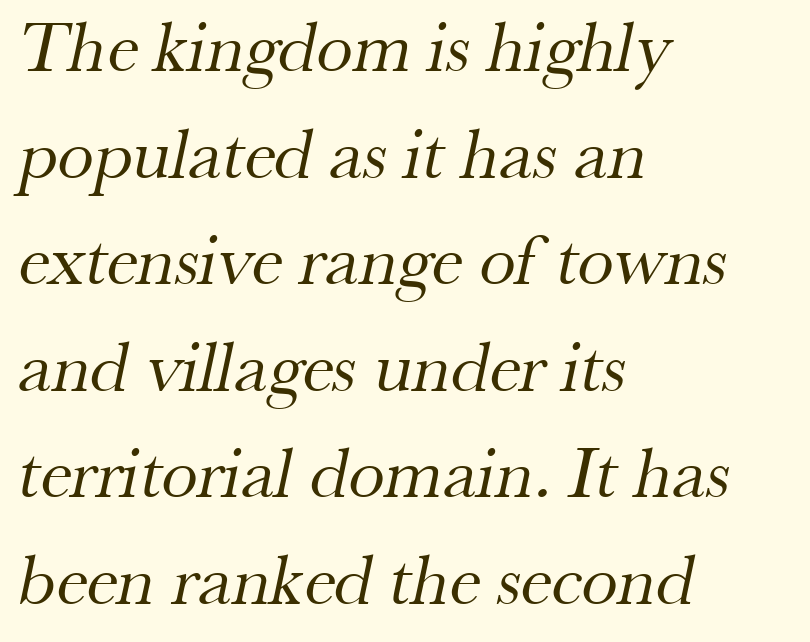
The image shows 73 px regular-weight serif type; set left-aligned, normal line spacing (1.46x), normal letter spacing, not underlined; medium stroke contrast and a small x-height.
